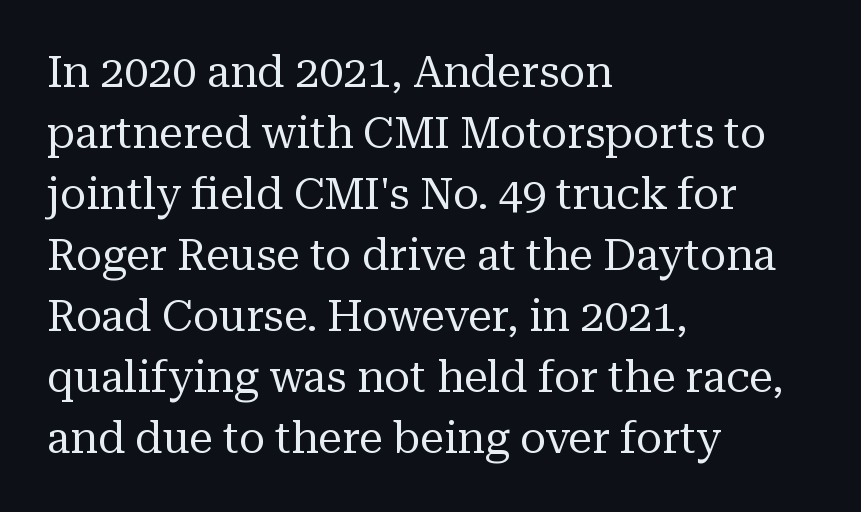
The image shows 43 px regular-weight serif type, upright; set left-aligned, normal line spacing (1.42x), normal letter spacing, not underlined; medium stroke contrast and a medium x-height.
